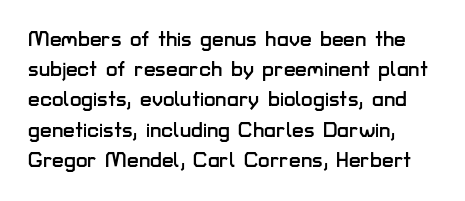
Q: Is the text italic (slanted)? A: No, it is upright.
Q: Is the text underlined? A: No.
Q: How is the paragraph aligned? A: Left-aligned.
Q: Is the spacing between letters normal or unusually wide? A: Normal.
Q: Is the spacing between lines tight, normal or loose? A: Normal.
